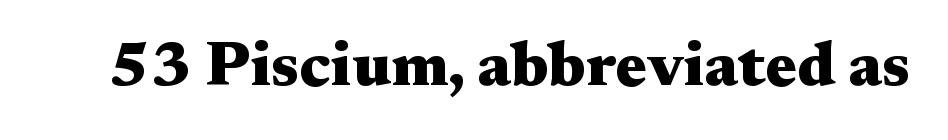
Q: Is the text bold? A: Yes.
Q: Is the text italic (slanted)? A: No, it is upright.
Q: Is the typeface a serif or a sans-serif typeface? A: Serif.
Q: Is the text underlined? A: No.
Q: Is the spacing between letters normal or unusually wide? A: Normal.
Q: Width (condensed, normal, or wide)? A: Wide.
Q: Stroke contrast? A: Medium.
Q: x-height? A: Medium.
Q: Monospaced? A: No.
